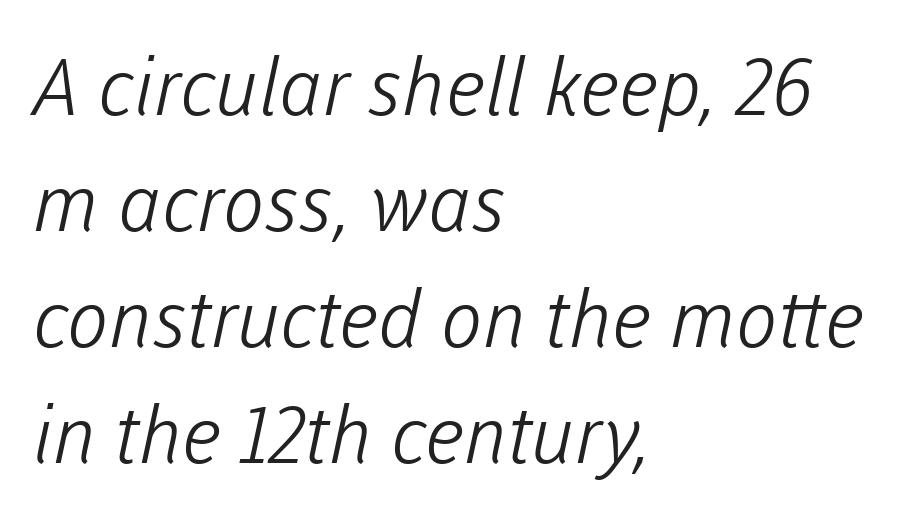
Q: Is the text bold? A: No.
Q: Is the typeface a serif or a sans-serif typeface? A: Sans-serif.
Q: Is the text underlined? A: No.
Q: How is the paragraph aligned? A: Left-aligned.
Q: Is the spacing between letters normal or unusually wide? A: Normal.
Q: Is the spacing between lines tight, normal or loose? A: Normal.
Q: Width (condensed, normal, or wide)? A: Normal.
Q: Stroke contrast? A: Low.
Q: x-height? A: Medium.
Q: Monospaced? A: No.
